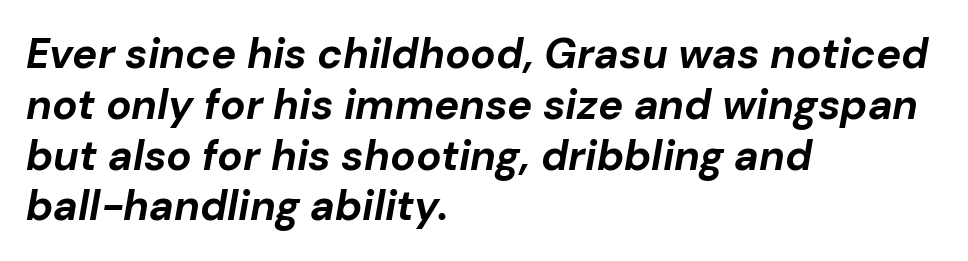
The image shows 42 px bold type, italic (leaning right); set left-aligned, line spacing 1.21x, normal letter spacing, not underlined; low stroke contrast and a medium x-height.
